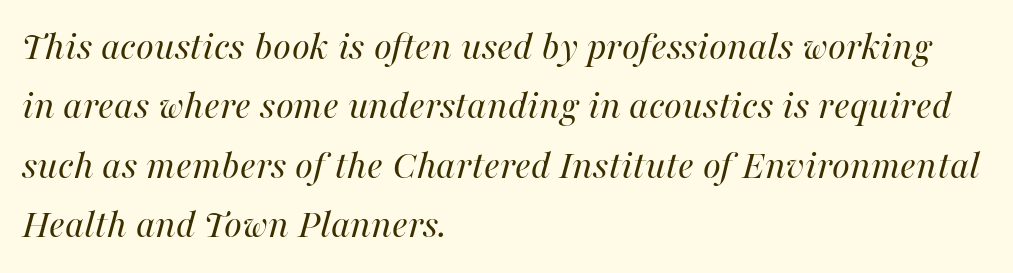
{"italic": "yes", "lean": "right", "slant_degrees": 16, "bold": "no", "weight": "regular", "width": "normal", "stroke_contrast": "high", "x_height": "medium", "monospaced": "no", "underline": "no", "align": "left", "line_spacing": "normal", "line_spacing_ratio": 1.45, "letter_spacing": "normal", "letter_spacing_em": 0.0, "glyph_px": 41}
